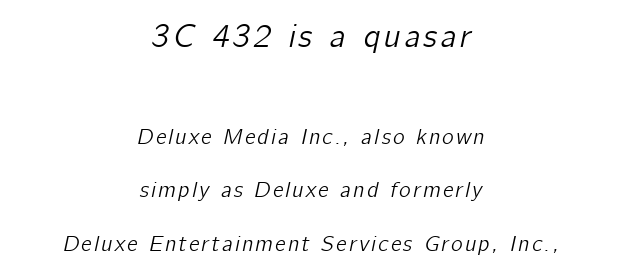
{"italic": "yes", "lean": "right", "slant_degrees": 12, "width": "normal", "stroke_contrast": "low", "x_height": "medium", "monospaced": "no", "underline": "no", "align": "center", "line_spacing": "loose", "line_spacing_ratio": 2.43, "larger_block": "first", "size_ratio": 1.5, "glyph_px": 33}
